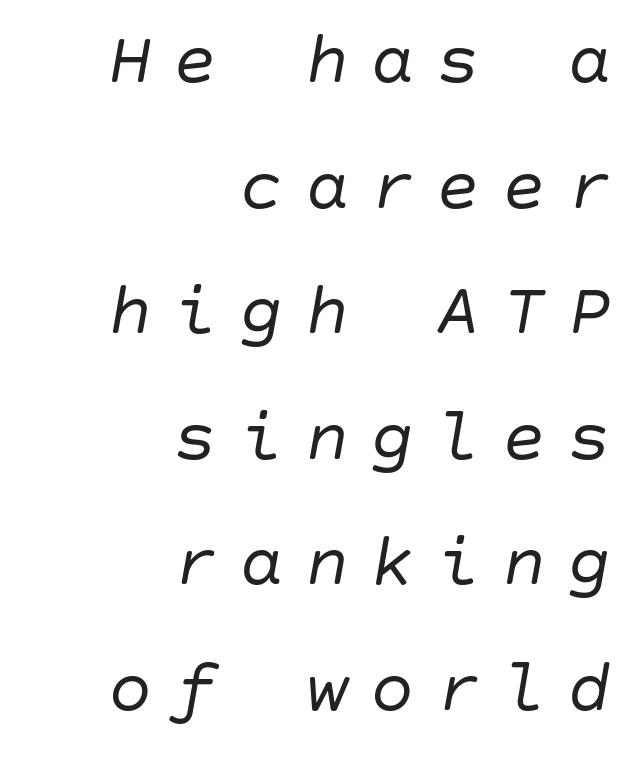
The image shows 73 px regular-weight type, italic (leaning right); set right-aligned, line spacing 1.72x, unusually wide letter spacing (+0.3 em), not underlined; low stroke contrast and a large x-height.
